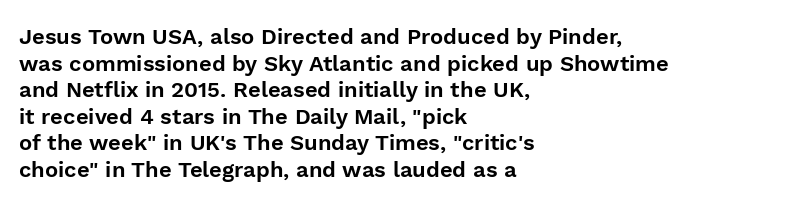
A student would call this left alignment; a typographer would say flush left, rag right. Nobody touched the tracking dial on this one. Tall strokes in this sample are plumb rather than angled. Descenders are the only things crossing below the line.
